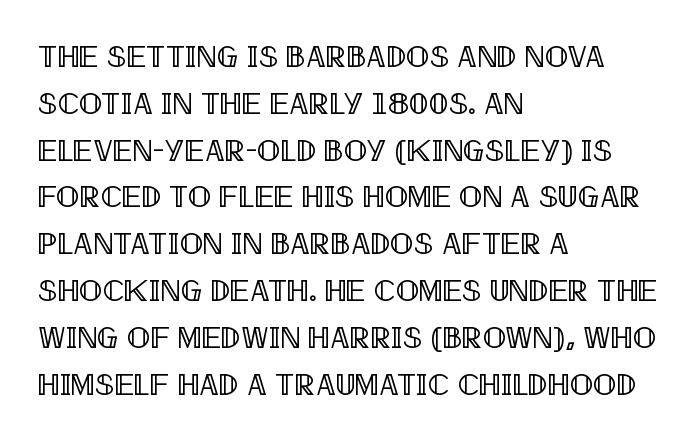
{"italic": "no", "width": "condensed", "x_height": "large", "monospaced": "no", "underline": "no", "align": "left", "line_spacing": "normal", "line_spacing_ratio": 1.51, "letter_spacing": "normal", "letter_spacing_em": 0.0, "glyph_px": 31}
